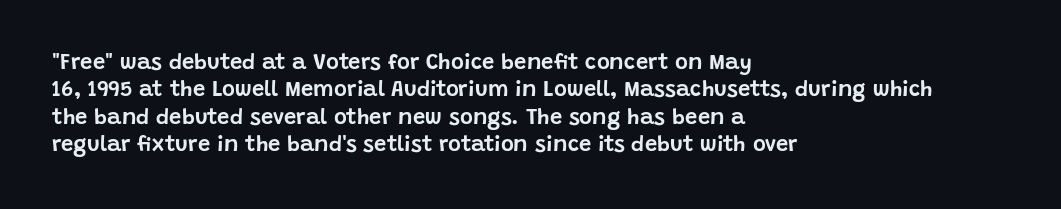
Q: Is the text italic (slanted)? A: No, it is upright.
Q: Is the text underlined? A: No.
Q: How is the paragraph aligned? A: Left-aligned.
Q: Is the spacing between letters normal or unusually wide? A: Normal.
